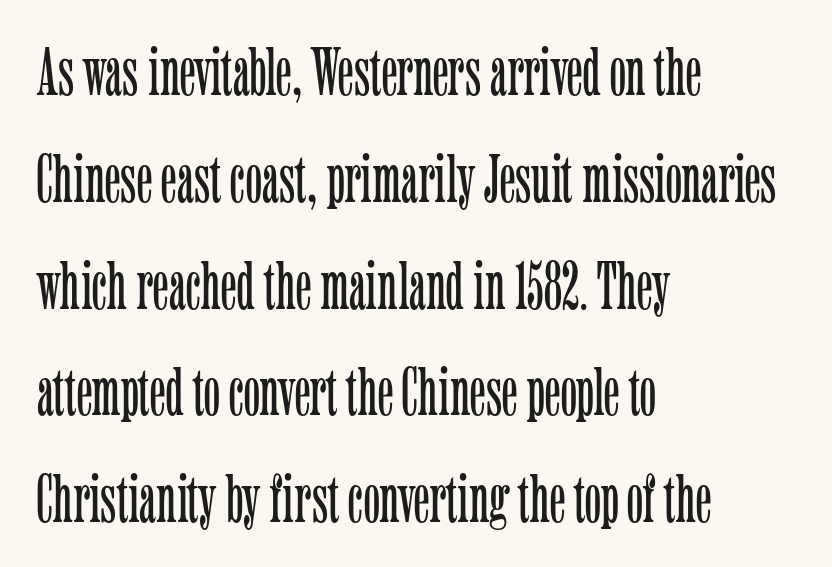
This sample uses an upright cut, with every glyph sitting square on the baseline. Standard letterfit; no display-style spreading of the glyphs. To sum up the face: it has serifs. The passage shown is typed in a proportional face where columns would drift. The compositor pushed each line to the left boundary.
